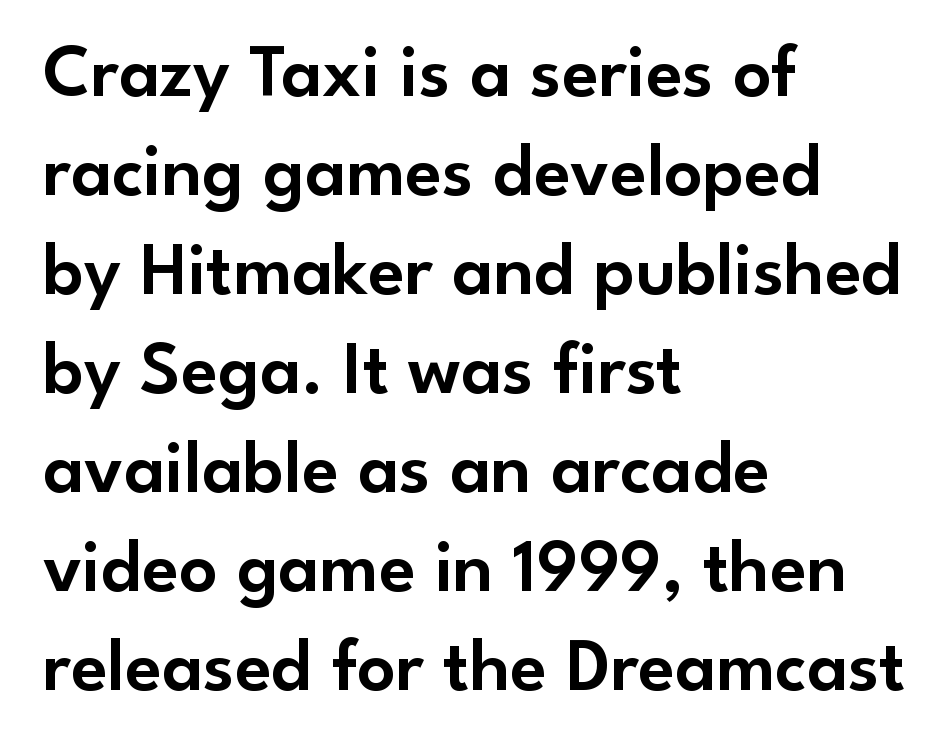
Italic: no, the glyphs are upright roman. The rows are spaced the way most documents space them. How are the letters spaced? Ordinarily, with no added tracking. The passage shown is typed in a proportional face where columns would drift. In terms of letterform style, serifs are entirely absent.
